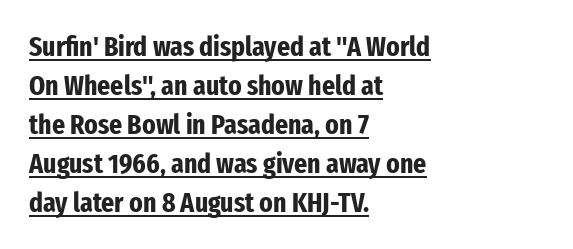
The image shows 28 px bold, condensed sans-serif type, upright; set left-aligned, normal line spacing (1.39x), normal letter spacing, underlined; low stroke contrast and a medium x-height.
